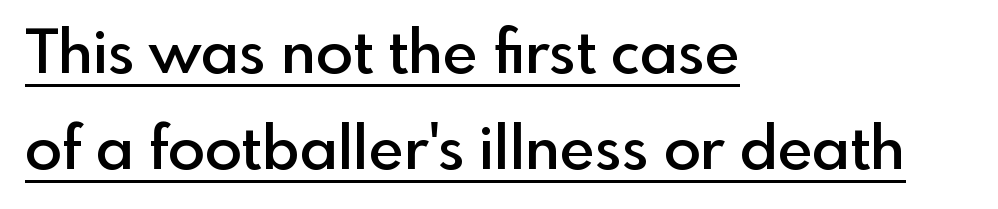
Q: Is the text bold? A: Semi-bold.
Q: Is the text italic (slanted)? A: No, it is upright.
Q: Is the typeface a serif or a sans-serif typeface? A: Sans-serif.
Q: Is the text underlined? A: Yes.
Q: How is the paragraph aligned? A: Left-aligned.
Q: Is the spacing between letters normal or unusually wide? A: Normal.
Q: Is the spacing between lines tight, normal or loose? A: Normal.
Q: Width (condensed, normal, or wide)? A: Normal.
Q: x-height? A: Small.
Q: Monospaced? A: No.
